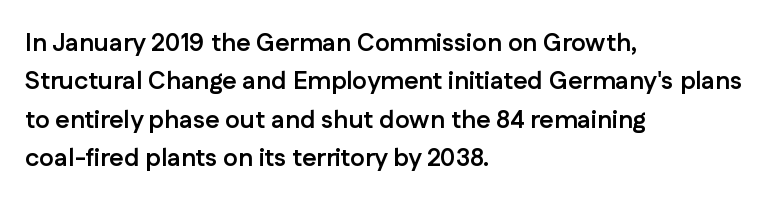
Q: Is the text bold? A: Yes.
Q: Is the text italic (slanted)? A: No, it is upright.
Q: Is the text underlined? A: No.
Q: How is the paragraph aligned? A: Left-aligned.
Q: Is the spacing between letters normal or unusually wide? A: Normal.
Q: Is the spacing between lines tight, normal or loose? A: Normal.
